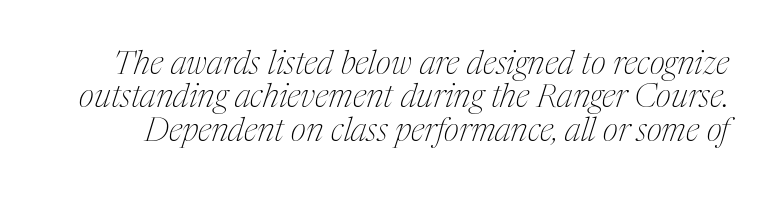
The text was rendered using a seriffed face with decorative stroke endings. Think of a printed novel: that variable character pitch is what you see here. An italicized treatment has been applied to the whole sample. Summary of vertical rhythm: compact, with narrow interline spacing. Descenders are the only things crossing below the line. This sample uses plain, unmodified letter spacing.
